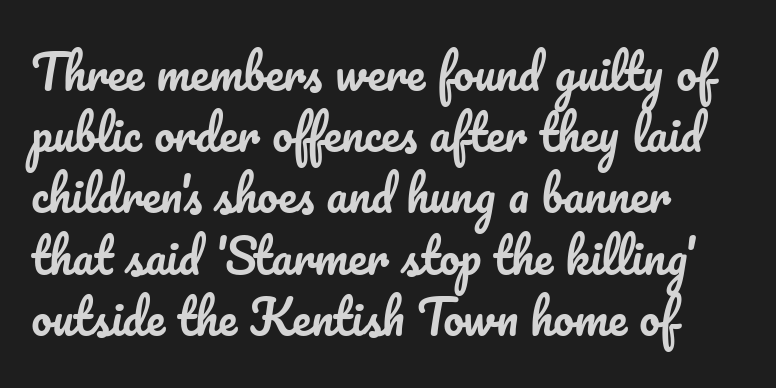
{"width": "normal", "stroke_contrast": "low", "x_height": "small", "monospaced": "no", "underline": "no", "align": "left", "line_spacing": "normal", "line_spacing_ratio": 1.33, "letter_spacing": "normal", "letter_spacing_em": 0.0, "glyph_px": 46}
